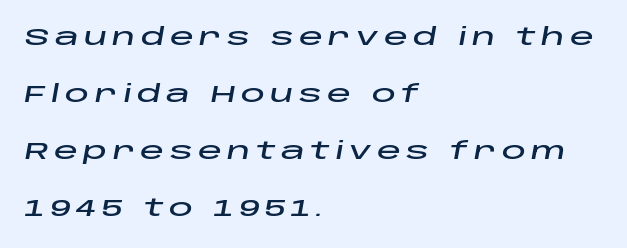
The image shows 24 px text type, italic (leaning right); set left-aligned, loose line spacing (2.38x), unusually wide letter spacing (+0.22 em), not underlined.
